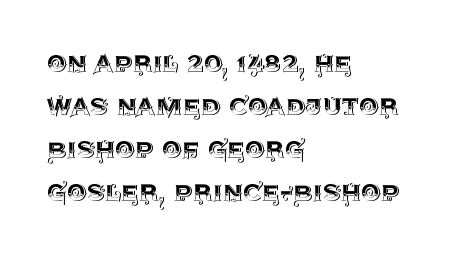
Q: Is the text italic (slanted)? A: No, it is upright.
Q: Is the text underlined? A: No.
Q: How is the paragraph aligned? A: Left-aligned.
Q: Is the spacing between letters normal or unusually wide? A: Normal.
Q: Is the spacing between lines tight, normal or loose? A: Normal.
Q: Width (condensed, normal, or wide)? A: Normal.
Q: x-height? A: Large.
Q: Monospaced? A: No.
